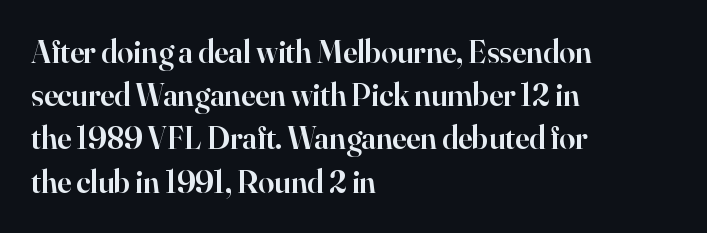
These lines are rendered in a variable-pitch font. There is no visible air inserted between adjacent glyphs. Glance below the letters and you will spot only blank space. Normally led — the rows are evenly, conventionally spaced. Italic: no, the glyphs are upright roman. The face used here is a semibold: visibly heavier than regular, lighter than bold.
